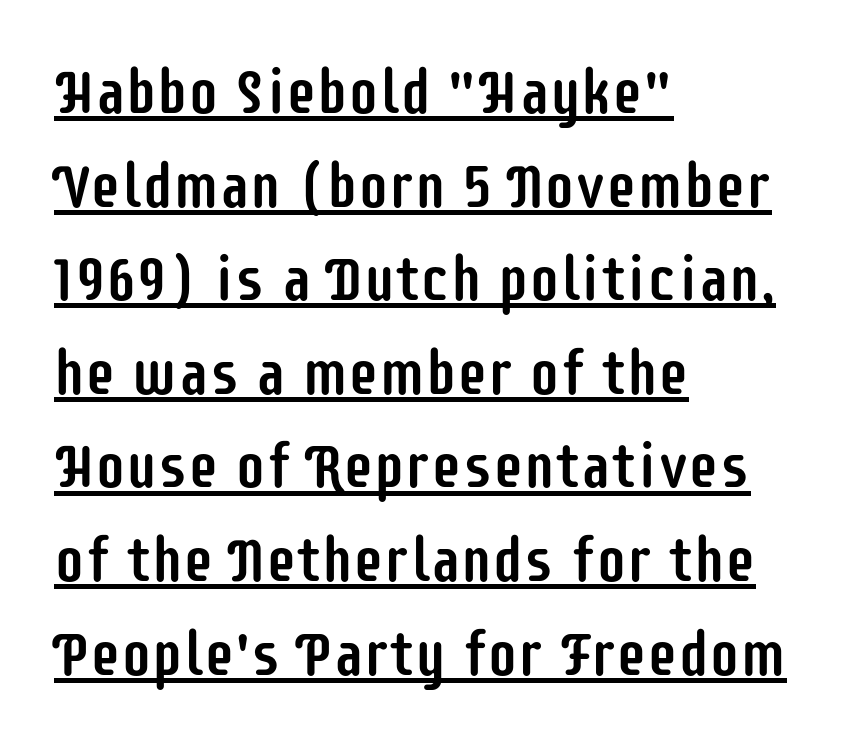
The image shows 62 px condensed sans-serif type, upright; set left-aligned, normal line spacing (1.51x), normal letter spacing, underlined; low stroke contrast and a large x-height.
